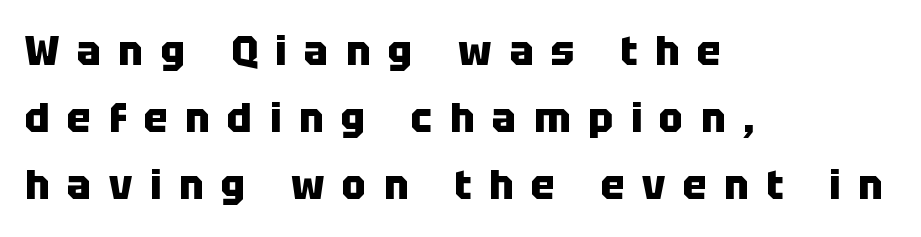
The letters are bold, with thick, heavy strokes. What stands out about the letter spacing? Its width — letters are far apart. If you drew a ruler down the left edge, every line would touch it. This sample has the flowing, uneven cadence of proportional lettering. Does the leading feel generous? No, just average.
